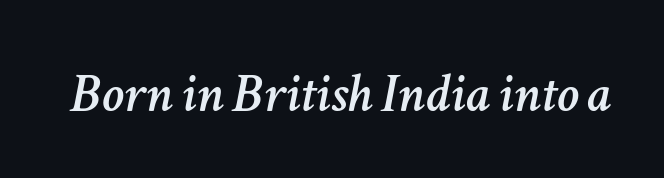
{"italic": "yes", "lean": "right", "slant_degrees": 11, "width": "normal", "stroke_contrast": "low", "x_height": "medium", "monospaced": "no", "underline": "no", "letter_spacing": "normal", "letter_spacing_em": 0.0, "glyph_px": 56}
